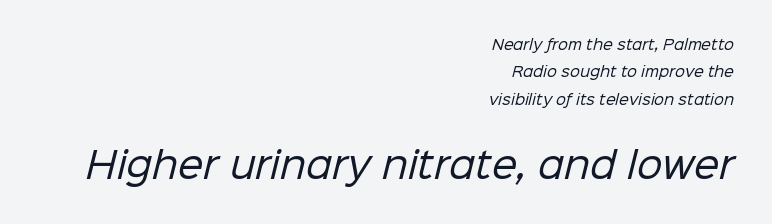
This sample has the flowing, uneven cadence of proportional lettering. Line ends are locked; line starts wander. A typesetter would call this leading open, well beyond the default. A typesetter would call this zero additional tracking. No feet cap the strokes, marking this as sans-serif type.
